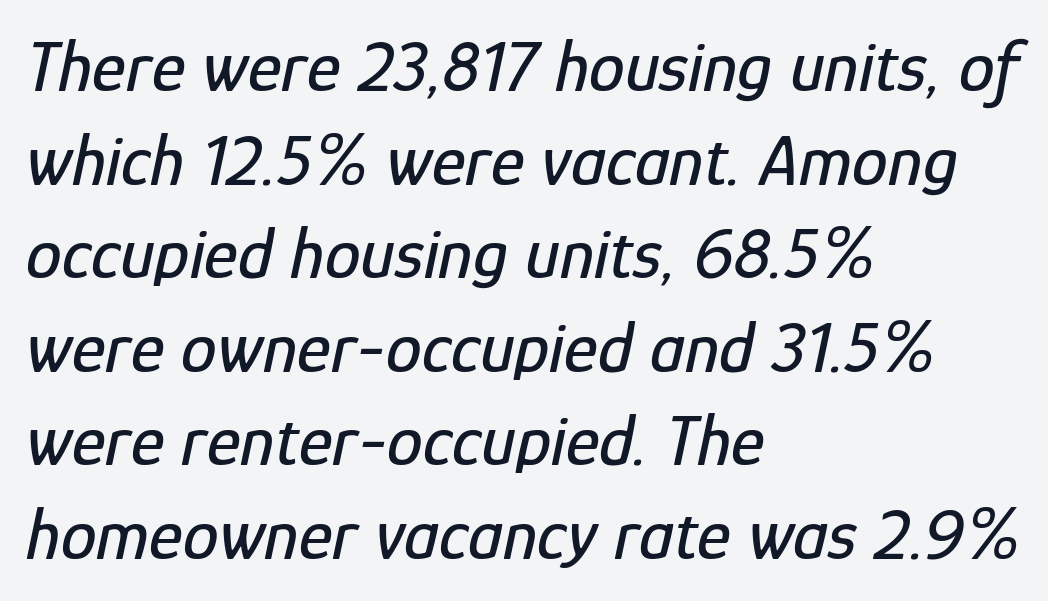
Q: Is the text italic (slanted)? A: Yes, it leans right by about 12 degrees.
Q: Is the text underlined? A: No.
Q: How is the paragraph aligned? A: Left-aligned.
Q: Is the spacing between letters normal or unusually wide? A: Normal.
Q: Is the spacing between lines tight, normal or loose? A: Normal.
Q: Width (condensed, normal, or wide)? A: Condensed.
Q: Stroke contrast? A: Low.
Q: x-height? A: Medium.
Q: Monospaced? A: No.
